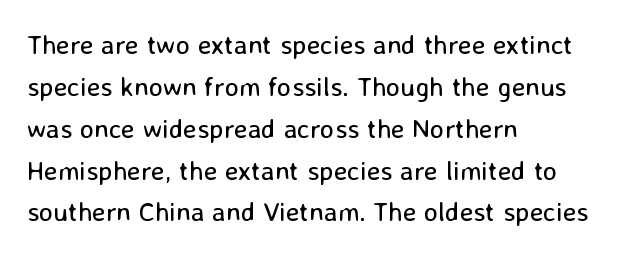
{"italic": "no", "bold": "no", "underline": "no", "align": "left", "line_spacing": "normal", "line_spacing_ratio": 1.55, "letter_spacing": "normal", "letter_spacing_em": 0.0, "glyph_px": 27}
